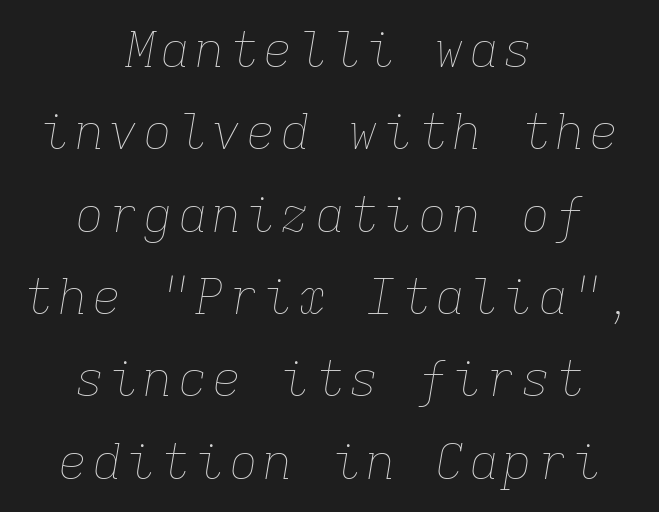
The image shows 49 px thin type, italic (leaning right), monospaced; set centered, normal line spacing (1.68x), not underlined; low stroke contrast and a medium x-height.
